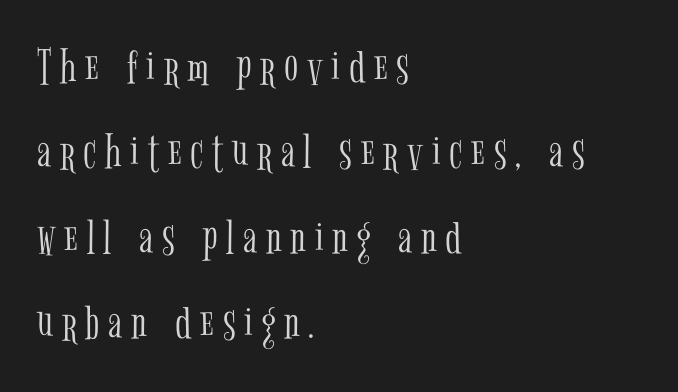
{"serif": "yes", "italic": "no", "bold": "no", "weight": "light", "width": "condensed", "stroke_contrast": "low", "x_height": "medium", "monospaced": "no", "underline": "no", "align": "left", "line_spacing": "normal", "line_spacing_ratio": 1.64, "glyph_px": 52}
